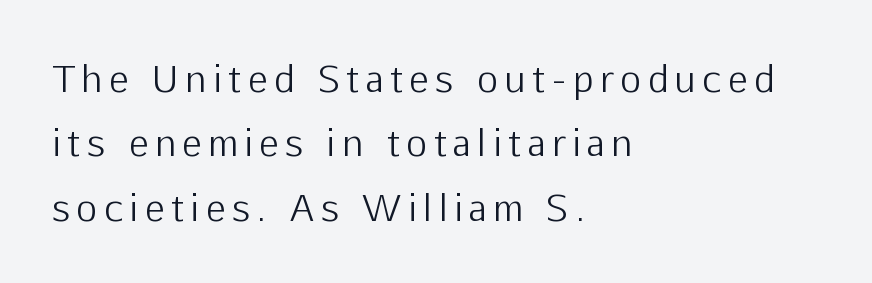
{"serif": "no", "italic": "no", "bold": "no", "weight": "light", "width": "normal", "stroke_contrast": "low", "x_height": "medium", "monospaced": "no", "underline": "no", "align": "left", "line_spacing_ratio": 1.79, "letter_spacing": "wide", "letter_spacing_em": 0.2, "glyph_px": 36}
